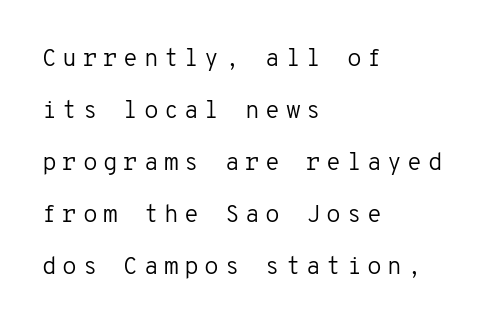
The image shows 24 px text type, upright; set left-aligned, loose line spacing (2.17x), unusually wide letter spacing (+0.23 em), not underlined.
